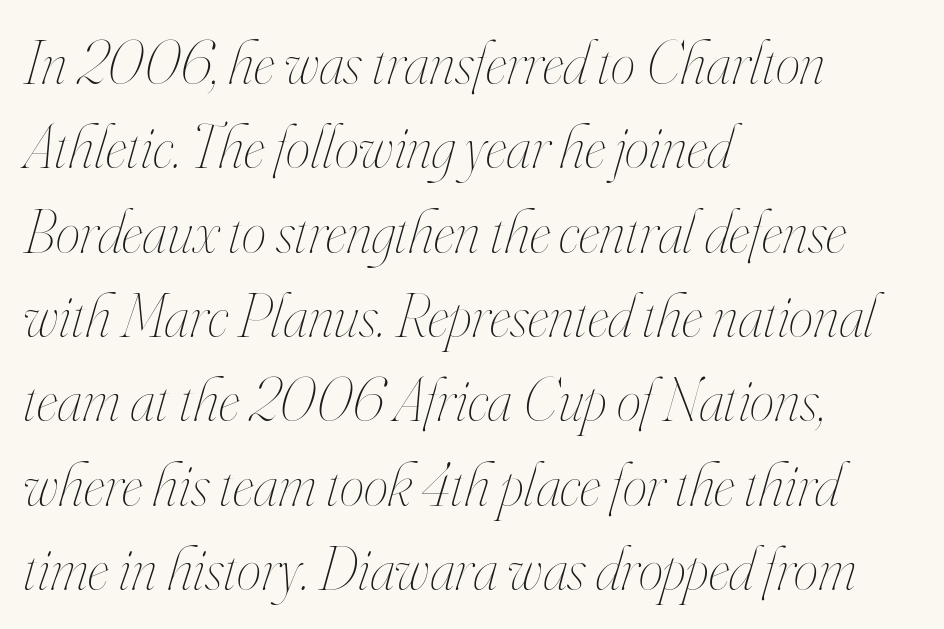
The image shows 62 px thin, condensed type, italic (leaning right); set left-aligned, normal line spacing (1.36x), normal letter spacing, not underlined; high stroke contrast and a small x-height.
